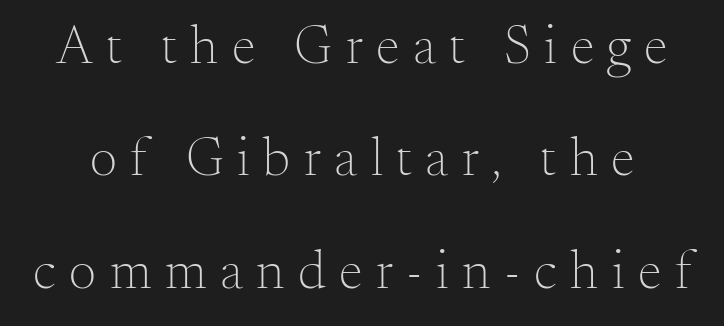
Q: Is the text bold? A: No.
Q: Is the text italic (slanted)? A: No, it is upright.
Q: Is the typeface a serif or a sans-serif typeface? A: Serif.
Q: Is the text underlined? A: No.
Q: Is the spacing between letters normal or unusually wide? A: Unusually wide.
Q: Is the spacing between lines tight, normal or loose? A: Loose.
Q: Width (condensed, normal, or wide)? A: Normal.
Q: Stroke contrast? A: Medium.
Q: x-height? A: Small.
Q: Monospaced? A: No.
